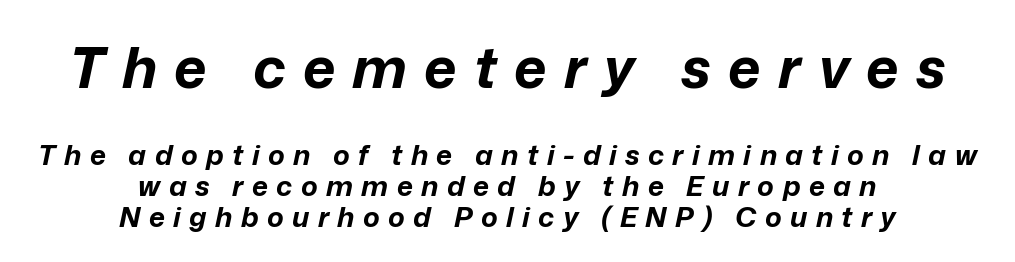
The image shows 57 px bold type, italic (leaning right); set centered, tight line spacing (1.11x), unusually wide letter spacing (+0.3 em), not underlined; the first (top) block is 2.04x larger; low stroke contrast and a medium x-height.
